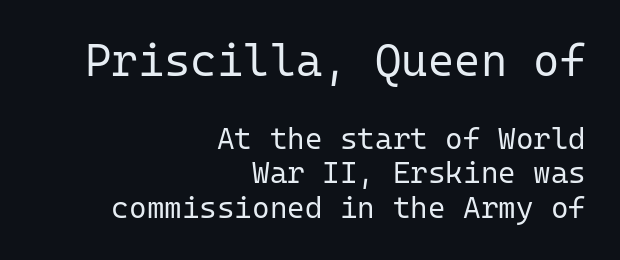
The rendering anchors every line to the right-hand side. What stands out about the letter spacing? Nothing — it is the standard amount. Tall strokes in this sample are plumb rather than angled. Does the leading feel generous? Not at all — it's pinched. The letters look calm and open, with moderate or lighter stems.
